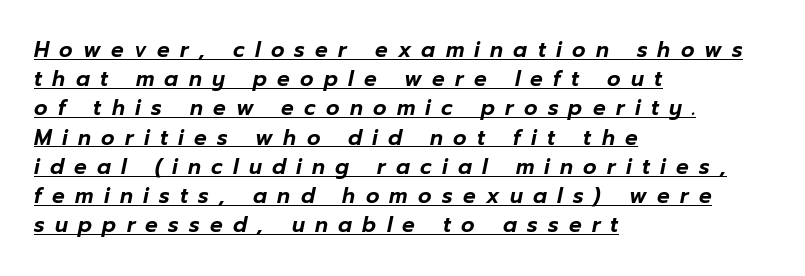
Quick note: interline space is typical. Caption: lettering with a line underneath. Slanted lettering throughout. The letterforms stand isolated, each surrounded by extra space.
